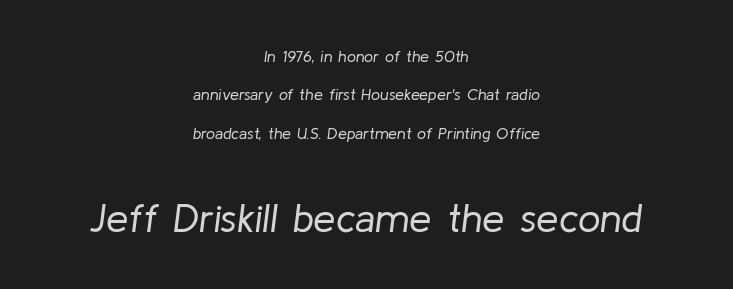
Q: Is the text bold? A: No.
Q: Is the text italic (slanted)? A: Yes, it leans right by about 8 degrees.
Q: Is the text underlined? A: No.
Q: How is the paragraph aligned? A: Centered.
Q: Is the spacing between letters normal or unusually wide? A: Normal.
Q: Is the spacing between lines tight, normal or loose? A: Loose.
Q: Which block of text is set in a larger size, the first (top) or the second (bottom)? A: The second (bottom) one.
Q: Width (condensed, normal, or wide)? A: Normal.
Q: Stroke contrast? A: Low.
Q: x-height? A: Medium.
Q: Monospaced? A: No.
